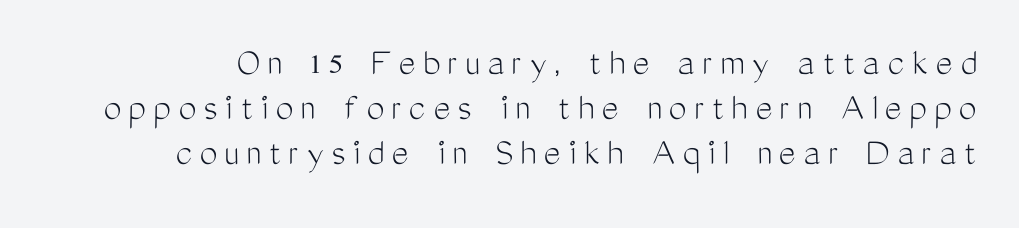
{"serif": "no", "italic": "no", "bold": "no", "weight": "light", "width": "condensed", "stroke_contrast": "medium", "x_height": "medium", "monospaced": "no", "underline": "no", "line_spacing": "tight", "line_spacing_ratio": 1.13, "glyph_px": 40}
